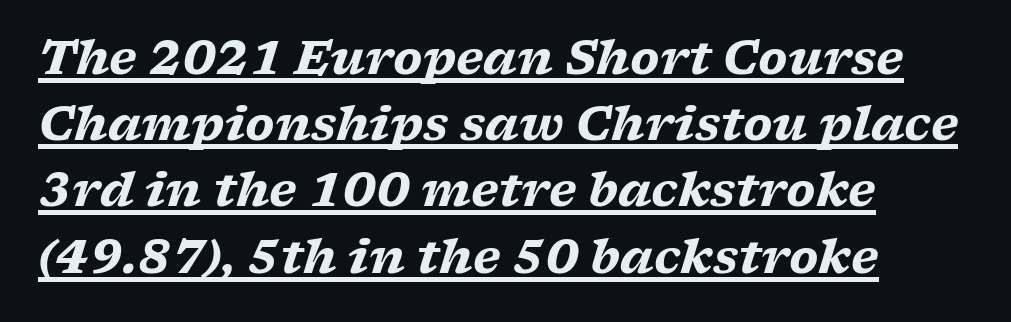
This is underlined copy, the kind a proofreader might mark for attention. Notice how descenders clear the ascenders below comfortably — that's standard leading. The characters look thick and weighty, a clear bold. The designer went with a serif here, giving each stem small feet. The letters advance in unequal steps, a hallmark of proportional type. Each word holds together tightly as a unit, with standard inter-letter gaps.
